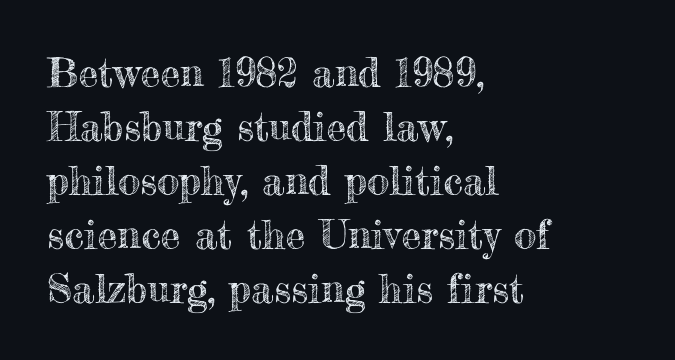
Q: Is the text italic (slanted)? A: No, it is upright.
Q: Is the text underlined? A: No.
Q: How is the paragraph aligned? A: Left-aligned.
Q: Is the spacing between letters normal or unusually wide? A: Normal.
Q: Is the spacing between lines tight, normal or loose? A: Normal.
Q: Width (condensed, normal, or wide)? A: Normal.
Q: x-height? A: Small.
Q: Monospaced? A: No.
